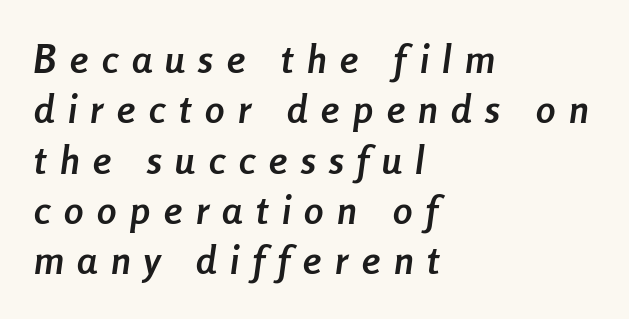
Tracking value appears strongly positive — letters spread wide. Quick note: underline off. The rendering uses a bold face; every stroke is thick and dark. You can tell it's italic because the verticals aren't actually vertical. The paragraph shown leans on its left margin. One glance says typical: line gaps are just what's usual.
